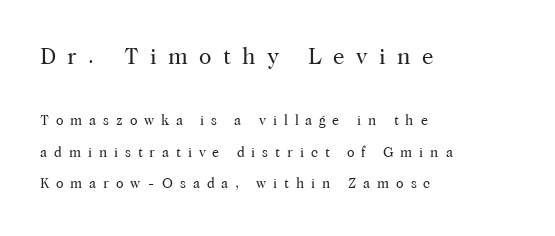
Q: Is the text bold? A: No.
Q: Is the text italic (slanted)? A: No, it is upright.
Q: Is the text underlined? A: No.
Q: How is the paragraph aligned? A: Left-aligned.
Q: Is the spacing between letters normal or unusually wide? A: Unusually wide.
Q: Is the spacing between lines tight, normal or loose? A: Loose.
Q: Which block of text is set in a larger size, the first (top) or the second (bottom)? A: The first (top) one.
